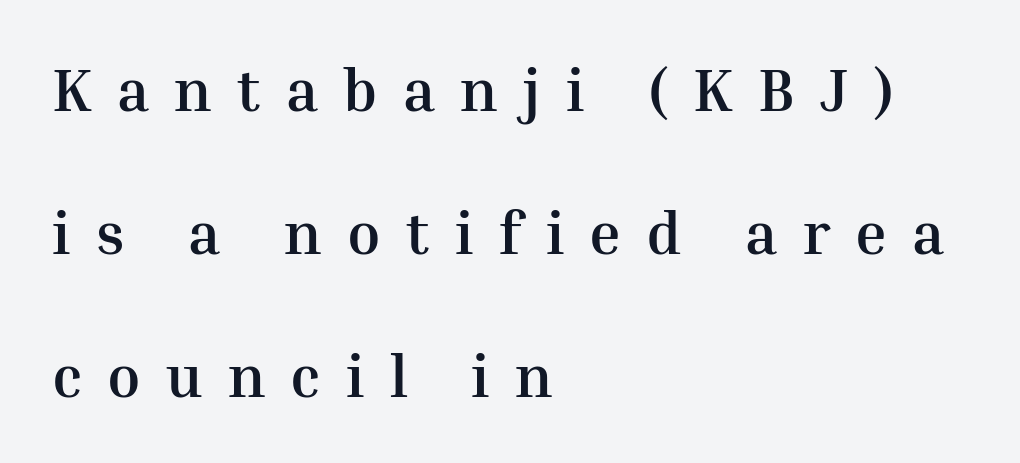
The image shows 60 px semibold serif type, upright; set left-aligned, loose line spacing (2.38x), unusually wide letter spacing (+0.42 em), not underlined; medium stroke contrast and a medium x-height.
